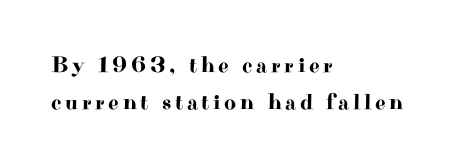
The image shows 23 px text type, upright; set left-aligned, normal line spacing (1.59x), not underlined.
